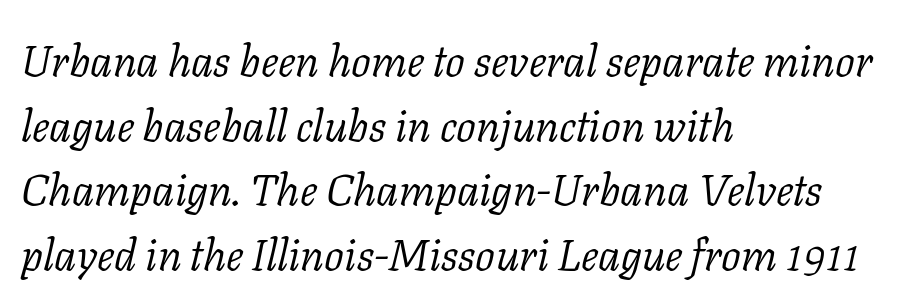
{"serif": "yes", "italic": "yes", "lean": "right", "slant_degrees": 11, "bold": "no", "weight": "light", "width": "normal", "stroke_contrast": "low", "x_height": "medium", "monospaced": "no", "underline": "no", "align": "left", "line_spacing": "normal", "line_spacing_ratio": 1.47, "letter_spacing": "normal", "letter_spacing_em": 0.0, "glyph_px": 44}
